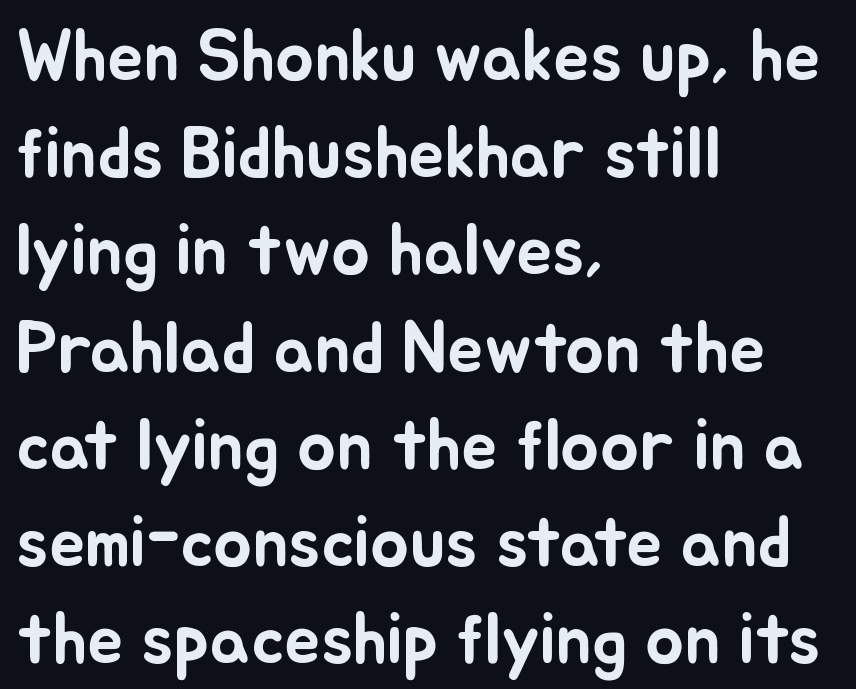
Q: Is the text italic (slanted)? A: No, it is upright.
Q: Is the text underlined? A: No.
Q: How is the paragraph aligned? A: Left-aligned.
Q: Is the spacing between letters normal or unusually wide? A: Normal.
Q: Is the spacing between lines tight, normal or loose? A: Normal.
Q: Width (condensed, normal, or wide)? A: Normal.
Q: Stroke contrast? A: Low.
Q: x-height? A: Small.
Q: Monospaced? A: No.
